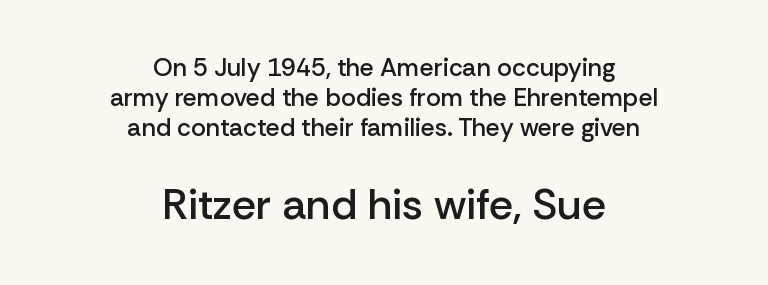
{"serif": "no", "italic": "no", "bold": "semi", "weight": "semibold", "width": "normal", "stroke_contrast": "low", "x_height": "medium", "monospaced": "no", "underline": "no", "align": "center", "line_spacing_ratio": 1.21, "letter_spacing": "normal", "letter_spacing_em": 0.0, "larger_block": "second", "size_ratio": 1.72, "glyph_px": 43}
